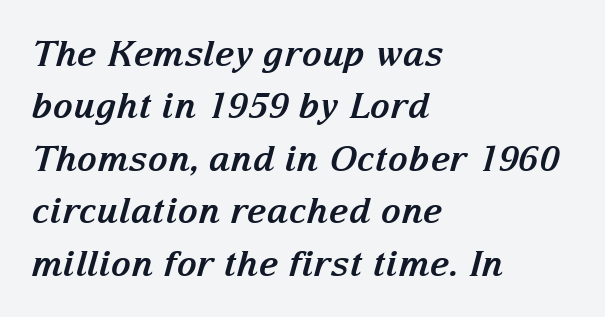
Standard letterfit; no display-style spreading of the glyphs. The designer went with a serif here, giving each stem small feet. Regular leading. Tall strokes in this sample are angled rather than plumb. Proportional: the letters do not fall into vertical columns. Words float on clear page, feet unadorned.
